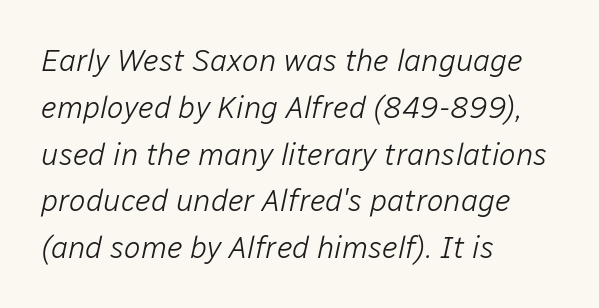
Italic? Definitely — the glyphs are oblique. The weight tops out at a normal text grade. Regular leading. Nobody drew a line under any word here. The passage shown is typed in a proportional face where columns would drift.
